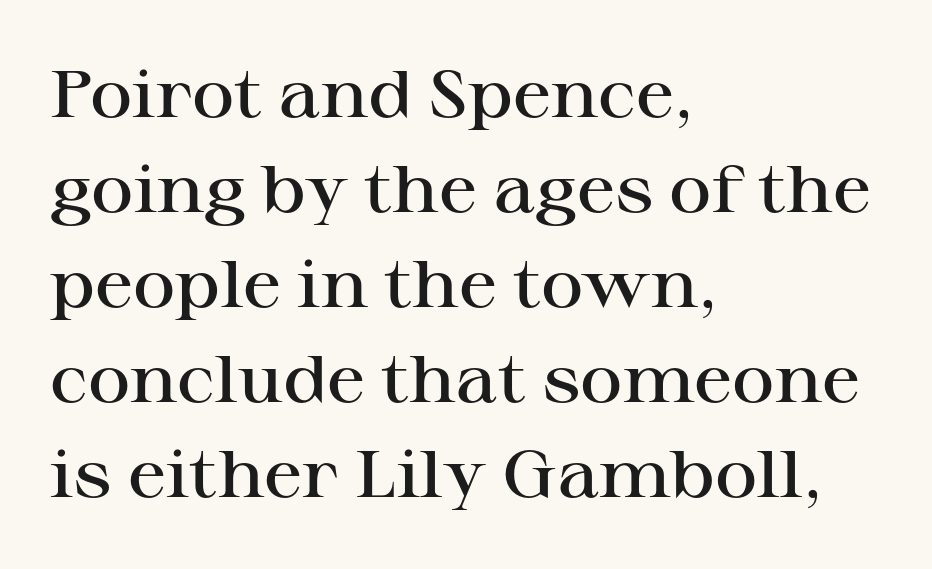
These lines are composed in type with serifs. Check under the words: just untouched page. Inter-character spacing is left at the font's built-in metrics. A normal amount of white space separates one row of letters from the next.
